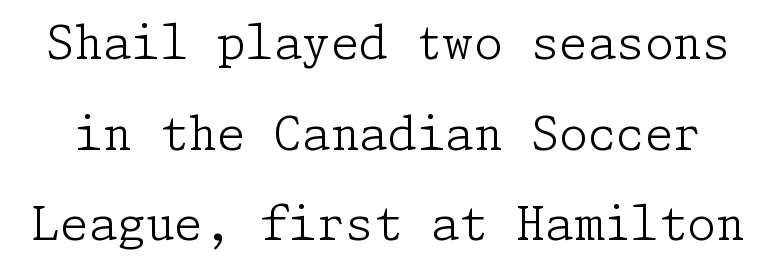
The image shows 46 px light serif type, upright; set loose line spacing (1.97x), normal letter spacing, not underlined; low stroke contrast and a medium x-height.
